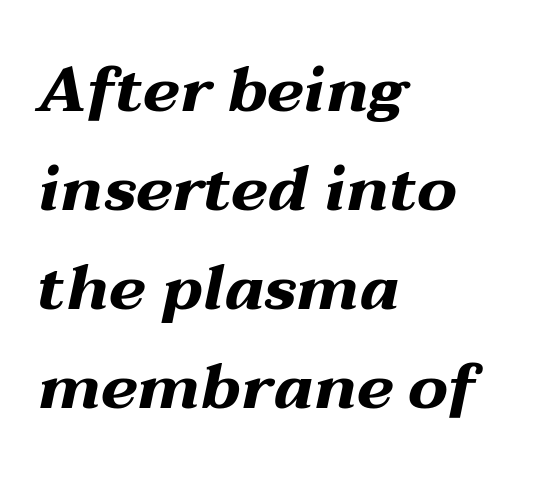
The image shows 63 px bold, wide type, italic (leaning right); set left-aligned, normal line spacing (1.57x), normal letter spacing, not underlined; medium stroke contrast and a medium x-height.
